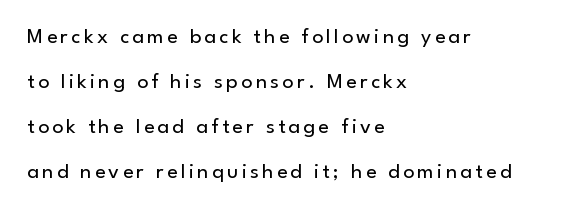
The characters are drawn with everyday or finer stroke widths. Decoration check: the copy has no underline. The text block is weighted toward the left margin, trailing off unevenly rightward. These lines stand farther apart than default settings would place them. A roman cut, with each character standing at attention.
